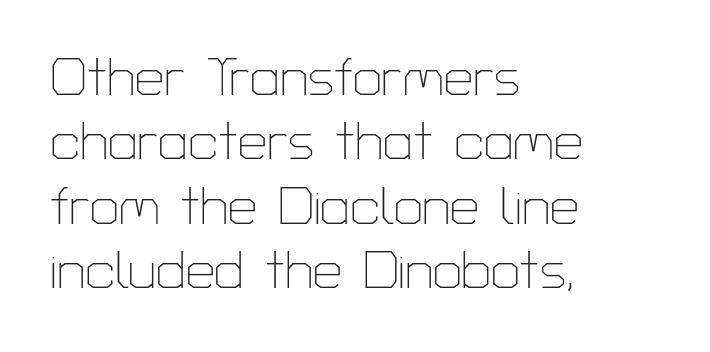
Q: Is the text bold? A: No.
Q: Is the text italic (slanted)? A: No, it is upright.
Q: Is the typeface a serif or a sans-serif typeface? A: Sans-serif.
Q: Is the text underlined? A: No.
Q: How is the paragraph aligned? A: Left-aligned.
Q: Is the spacing between letters normal or unusually wide? A: Normal.
Q: Width (condensed, normal, or wide)? A: Normal.
Q: Stroke contrast? A: Low.
Q: x-height? A: Medium.
Q: Monospaced? A: No.
